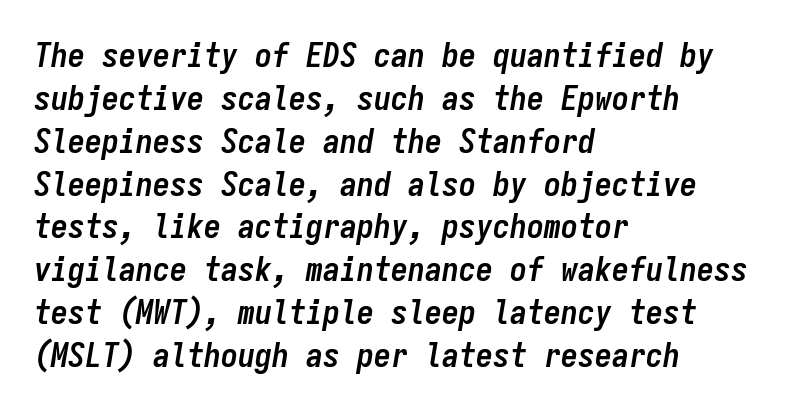
The image shows 34 px semibold, condensed type, italic (leaning right), monospaced; set left-aligned, normal line spacing (1.26x), normal letter spacing, not underlined; low stroke contrast and a medium x-height.
